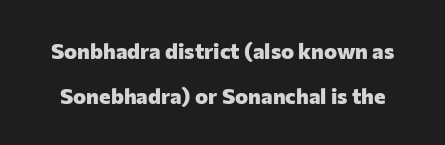
The image shows 22 px bold type, upright; set loose line spacing (2.04x), normal letter spacing, not underlined.
